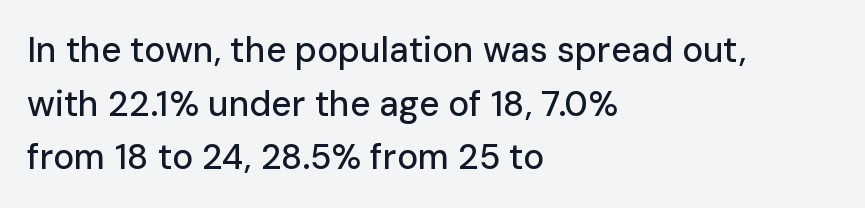
{"serif": "no", "italic": "no", "width": "normal", "stroke_contrast": "low", "x_height": "medium", "monospaced": "no", "underline": "no", "align": "left", "line_spacing": "normal", "line_spacing_ratio": 1.53, "letter_spacing": "normal", "letter_spacing_em": 0.0, "glyph_px": 35}
